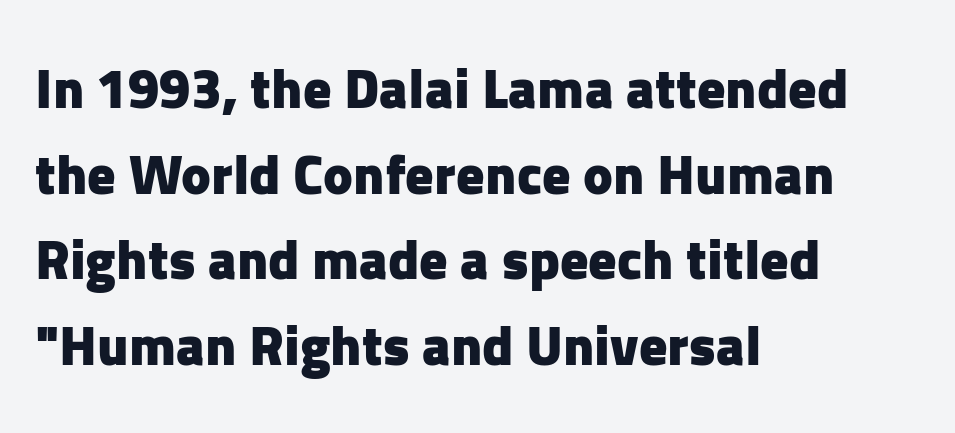
Q: Is the text bold? A: Yes.
Q: Is the text italic (slanted)? A: No, it is upright.
Q: Is the typeface a serif or a sans-serif typeface? A: Sans-serif.
Q: Is the text underlined? A: No.
Q: How is the paragraph aligned? A: Left-aligned.
Q: Is the spacing between letters normal or unusually wide? A: Normal.
Q: Is the spacing between lines tight, normal or loose? A: Normal.
Q: Width (condensed, normal, or wide)? A: Normal.
Q: Stroke contrast? A: Low.
Q: x-height? A: Medium.
Q: Monospaced? A: No.
